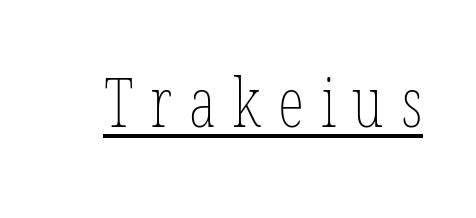
Q: Is the text bold? A: No.
Q: Is the text italic (slanted)? A: No, it is upright.
Q: Is the text underlined? A: Yes.
Q: Is the spacing between letters normal or unusually wide? A: Unusually wide.
Q: Width (condensed, normal, or wide)? A: Condensed.
Q: Stroke contrast? A: Low.
Q: x-height? A: Medium.
Q: Monospaced? A: No.
